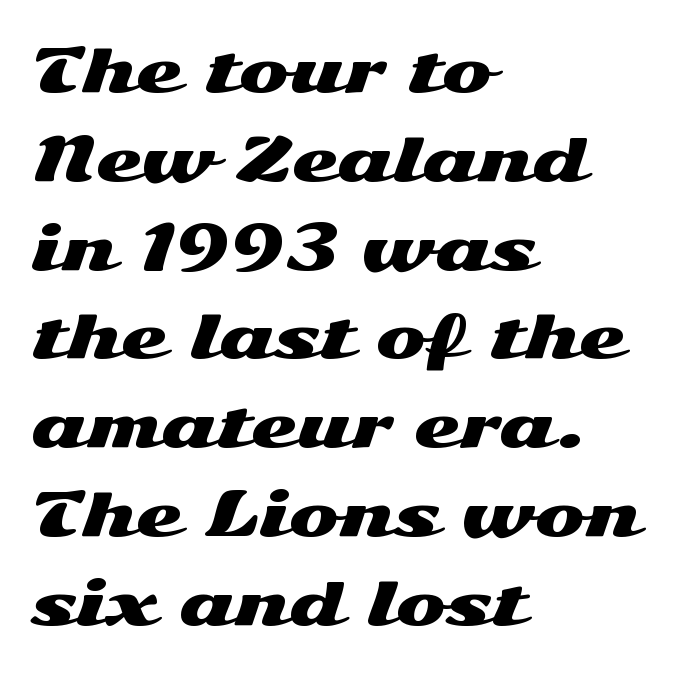
Honestly, there is no underline to notice here at all. Letterform terminals end flat and unadorned throughout the passage. Caption: multi-line text, flush left, ragged right. Regarding leading, the lines here are spaced in the standard way. Short note: letters normally spaced.
